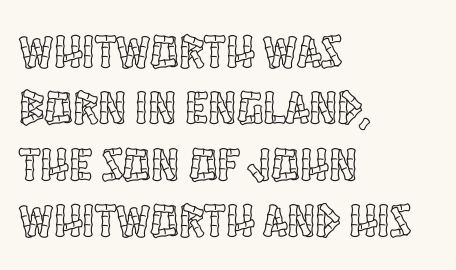
Q: Is the text italic (slanted)? A: No, it is upright.
Q: Is the text underlined? A: No.
Q: How is the paragraph aligned? A: Left-aligned.
Q: Is the spacing between letters normal or unusually wide? A: Normal.
Q: Width (condensed, normal, or wide)? A: Condensed.
Q: x-height? A: Large.
Q: Monospaced? A: No.
